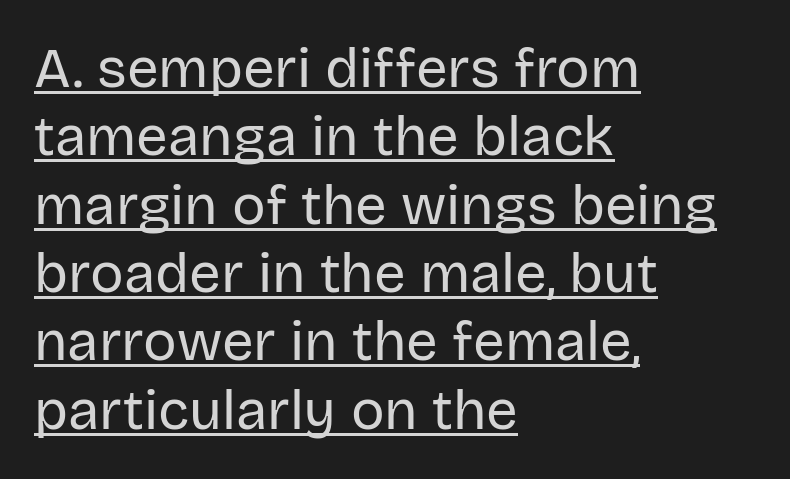
The image shows 56 px regular-weight sans-serif type, upright; set left-aligned, line spacing 1.22x, normal letter spacing, underlined; low stroke contrast and a large x-height.
